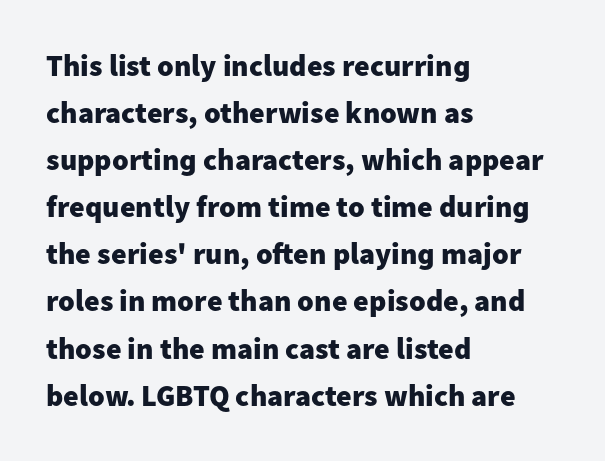
{"serif": "no", "italic": "no", "bold": "yes", "weight": "heavy", "width": "normal", "stroke_contrast": "low", "x_height": "medium", "monospaced": "no", "underline": "no", "align": "left", "line_spacing": "normal", "line_spacing_ratio": 1.57, "letter_spacing": "normal", "letter_spacing_em": 0.0, "glyph_px": 30}
